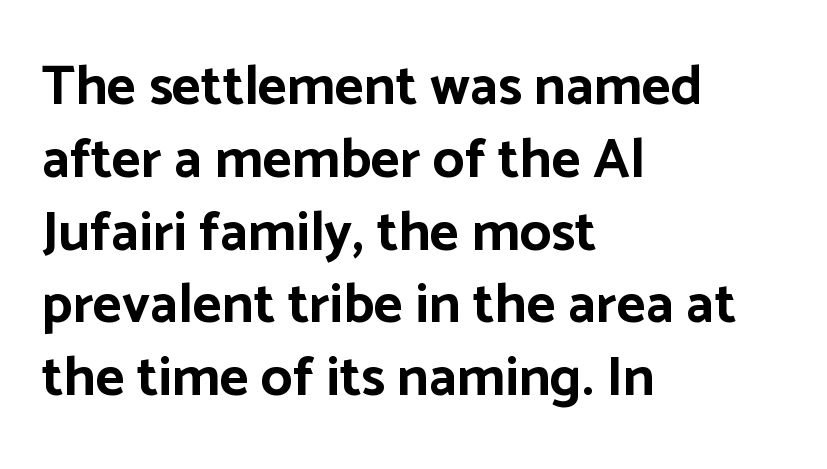
Check under the words: just untouched page. Letter spacing: default. Font category for this specimen: sans-serif. Strokes here are thick enough to call this a true bold. Every row of glyphs begins at an identical x-position on the left.
